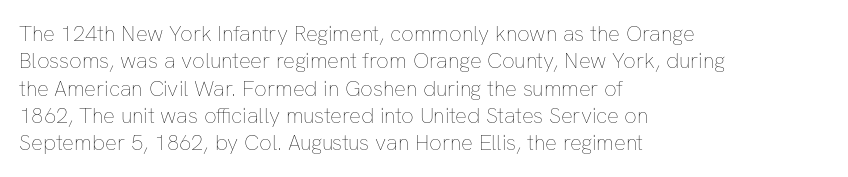
{"italic": "no", "bold": "no", "underline": "no", "align": "left", "line_spacing_ratio": 1.24, "letter_spacing": "normal", "letter_spacing_em": 0.0, "glyph_px": 22}
